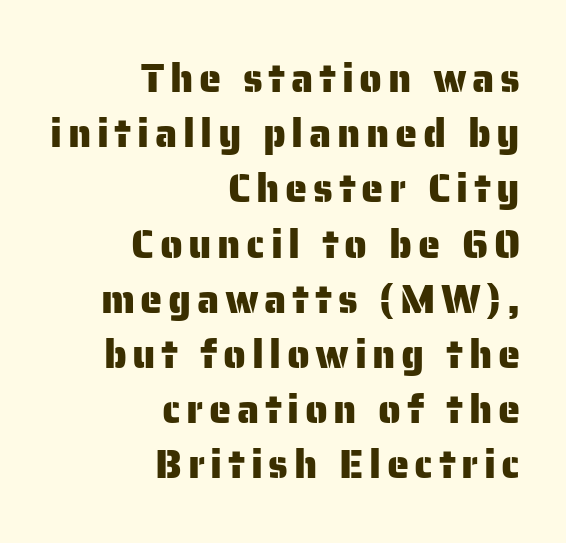
Q: Is the text italic (slanted)? A: No, it is upright.
Q: Is the typeface a serif or a sans-serif typeface? A: Sans-serif.
Q: Is the text underlined? A: No.
Q: How is the paragraph aligned? A: Right-aligned.
Q: Is the spacing between lines tight, normal or loose? A: Normal.
Q: Width (condensed, normal, or wide)? A: Normal.
Q: Stroke contrast? A: Low.
Q: x-height? A: Medium.
Q: Monospaced? A: No.
